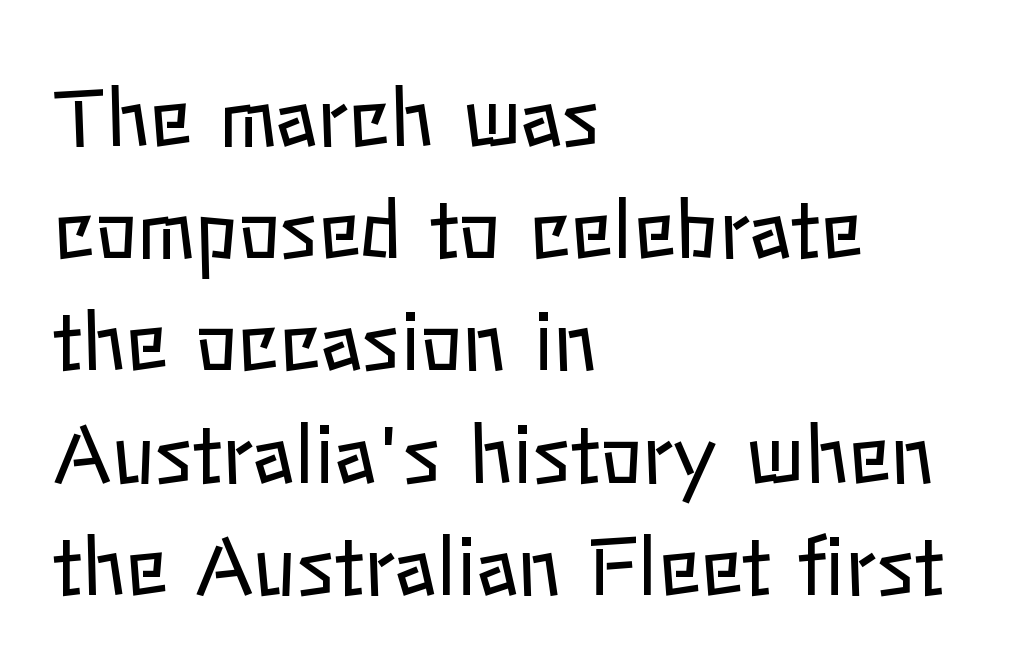
The image shows 79 px regular-weight type, upright; set left-aligned, normal line spacing (1.42x), normal letter spacing, not underlined; low stroke contrast and a medium x-height.
